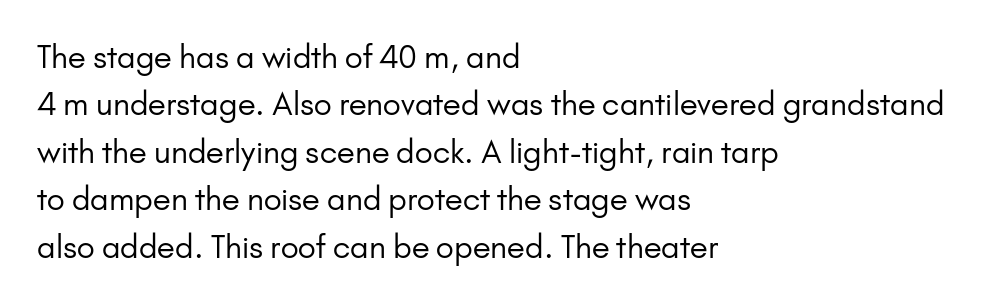
The image shows 31 px regular-weight sans-serif type, upright; set left-aligned, normal line spacing (1.53x), normal letter spacing, not underlined; low stroke contrast and a small x-height.
